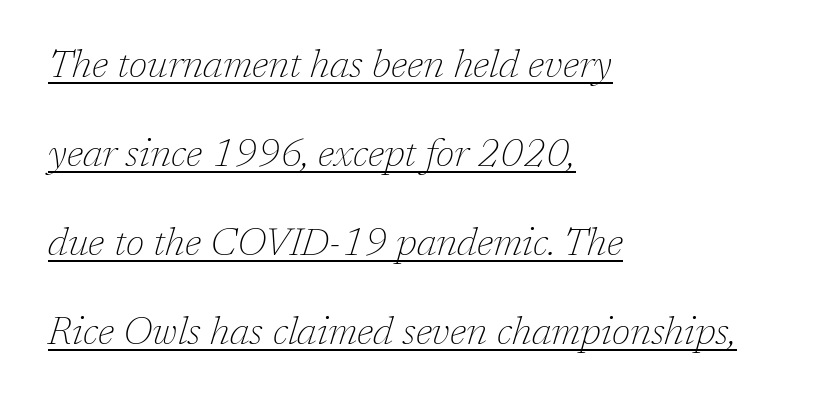
Q: Is the text bold? A: No.
Q: Is the text italic (slanted)? A: Yes, it leans right by about 17 degrees.
Q: Is the typeface a serif or a sans-serif typeface? A: Serif.
Q: Is the text underlined? A: Yes.
Q: How is the paragraph aligned? A: Left-aligned.
Q: Is the spacing between letters normal or unusually wide? A: Normal.
Q: Is the spacing between lines tight, normal or loose? A: Loose.
Q: Width (condensed, normal, or wide)? A: Normal.
Q: Stroke contrast? A: Low.
Q: x-height? A: Medium.
Q: Monospaced? A: No.
